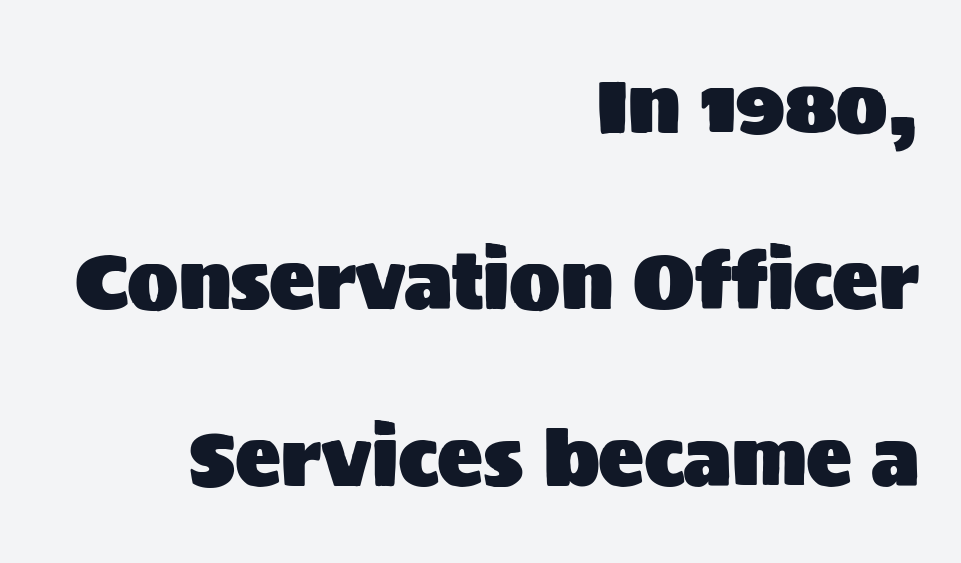
The image shows 76 px sans-serif type, upright; set right-aligned, loose line spacing (2.32x), normal letter spacing, not underlined; medium stroke contrast and a large x-height.
